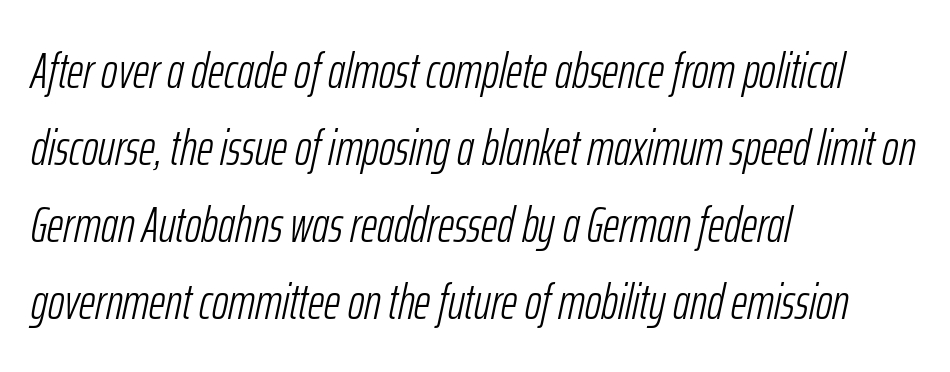
These lines are rendered in a variable-pitch font. Counters stay open thanks to moderate or lighter strokes. Leading: standard. Does extra space separate the letters? No, they use regular spacing. Decoration check: the copy has no underline. The ragged edge is on the right, which tells us the setting is flush left.
